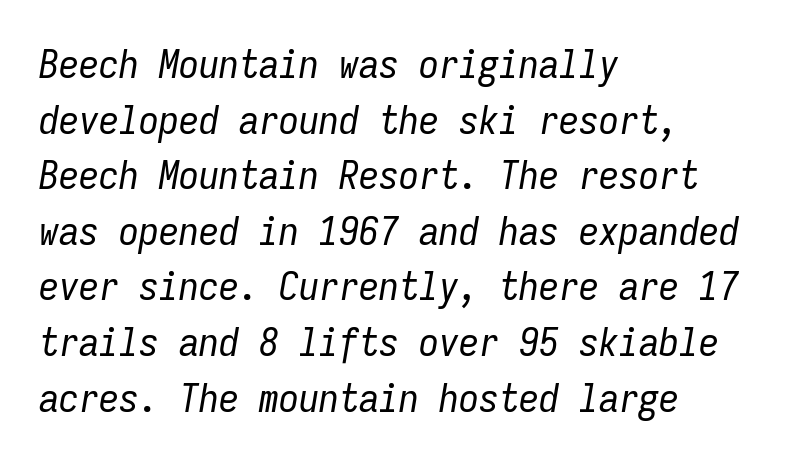
Q: Is the text bold? A: No.
Q: Is the text italic (slanted)? A: Yes, it leans right by about 9 degrees.
Q: Is the text underlined? A: No.
Q: How is the paragraph aligned? A: Left-aligned.
Q: Is the spacing between letters normal or unusually wide? A: Normal.
Q: Is the spacing between lines tight, normal or loose? A: Normal.
Q: Width (condensed, normal, or wide)? A: Condensed.
Q: Stroke contrast? A: Low.
Q: x-height? A: Medium.
Q: Monospaced? A: Yes.
